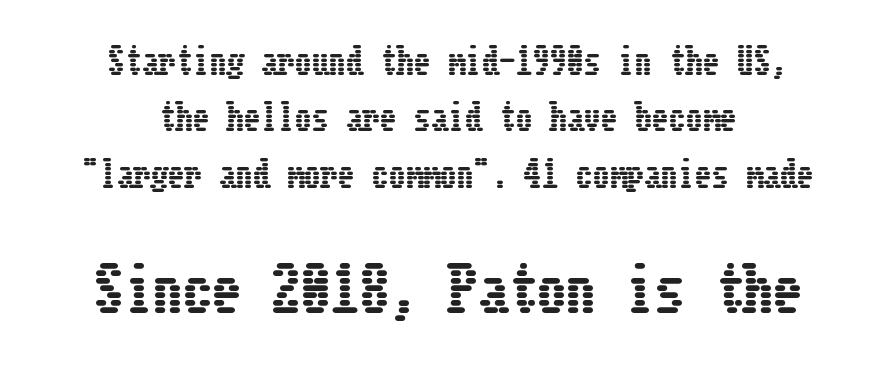
{"italic": "no", "width": "condensed", "stroke_contrast": "low", "x_height": "medium", "underline": "no", "align": "center", "line_spacing": "normal", "line_spacing_ratio": 1.66, "letter_spacing": "normal", "letter_spacing_em": 0.0, "larger_block": "second", "size_ratio": 1.74, "glyph_px": 59}
